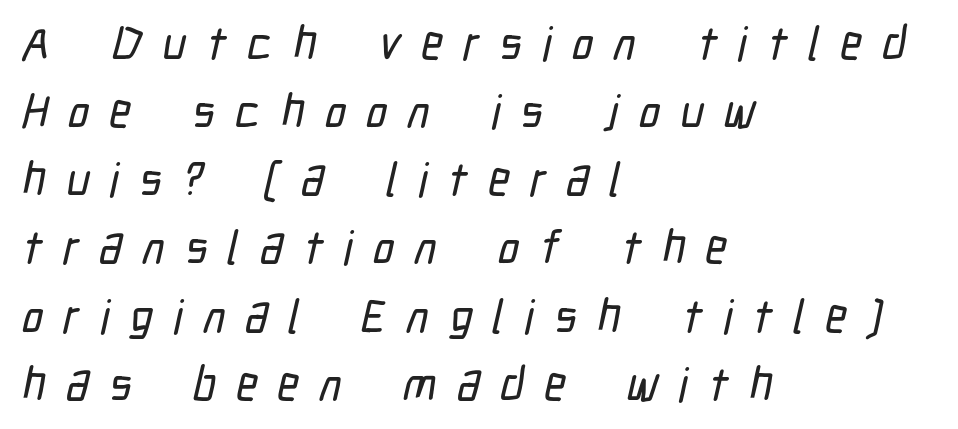
Q: Is the typeface a serif or a sans-serif typeface? A: Sans-serif.
Q: Is the text underlined? A: No.
Q: How is the paragraph aligned? A: Left-aligned.
Q: Is the spacing between letters normal or unusually wide? A: Unusually wide.
Q: Is the spacing between lines tight, normal or loose? A: Normal.
Q: Width (condensed, normal, or wide)? A: Condensed.
Q: Stroke contrast? A: Low.
Q: x-height? A: Medium.
Q: Monospaced? A: No.
